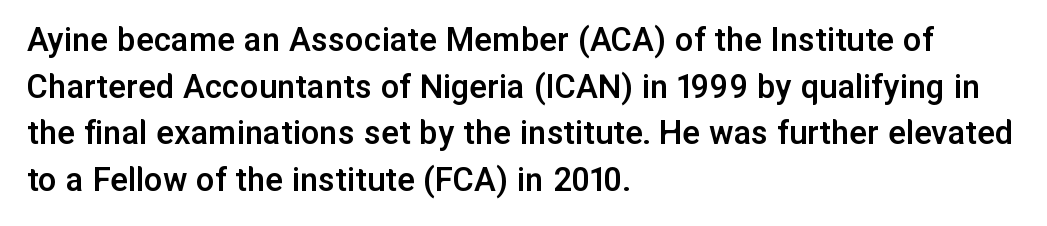
The image shows 37 px semibold sans-serif type, upright; set left-aligned, normal line spacing (1.26x), normal letter spacing, not underlined; low stroke contrast and a medium x-height.
